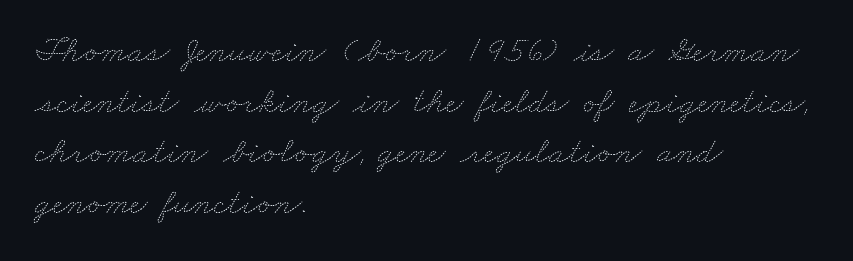
The image shows 37 px thin, wide type; set left-aligned, normal line spacing (1.37x), normal letter spacing, not underlined; medium stroke contrast and a small x-height.
